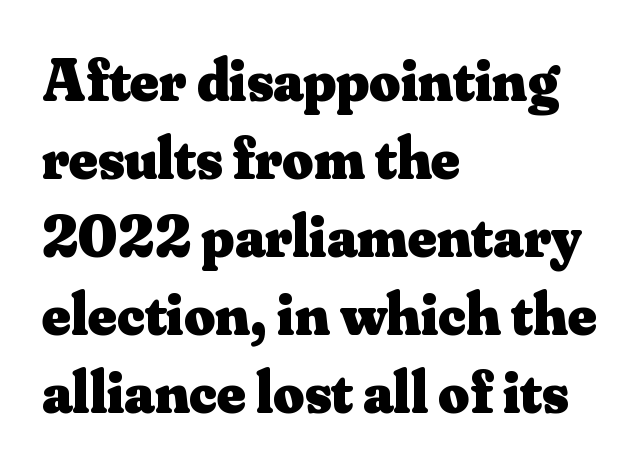
Q: Is the text bold? A: Yes.
Q: Is the text italic (slanted)? A: No, it is upright.
Q: Is the typeface a serif or a sans-serif typeface? A: Serif.
Q: Is the text underlined? A: No.
Q: How is the paragraph aligned? A: Left-aligned.
Q: Is the spacing between letters normal or unusually wide? A: Normal.
Q: Is the spacing between lines tight, normal or loose? A: Normal.
Q: Width (condensed, normal, or wide)? A: Normal.
Q: Stroke contrast? A: Medium.
Q: x-height? A: Small.
Q: Monospaced? A: No.
